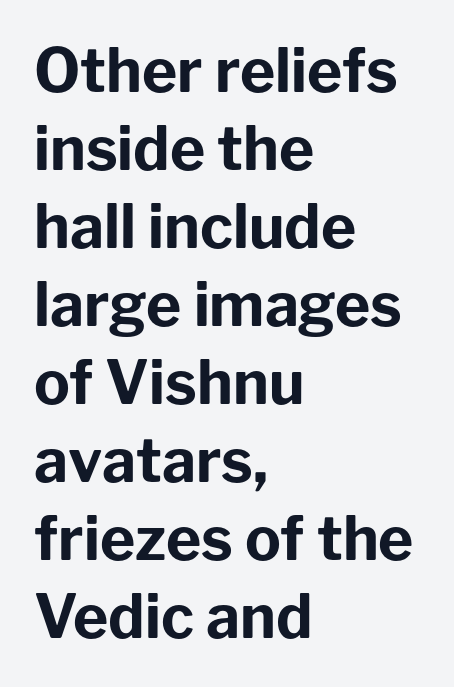
The image shows 60 px bold sans-serif type, upright; set left-aligned, normal line spacing (1.3x), normal letter spacing, not underlined; low stroke contrast and a medium x-height.
